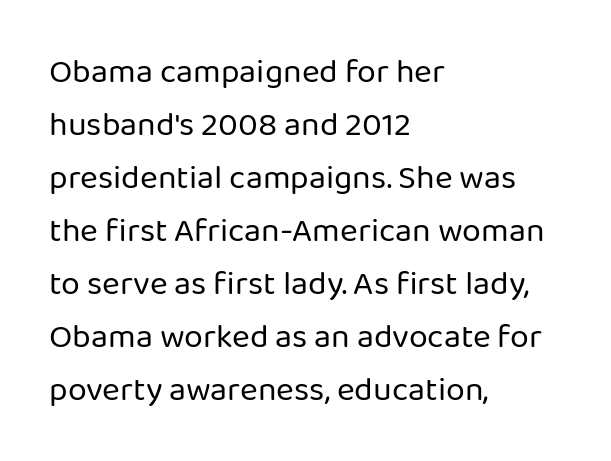
Q: Is the text bold? A: No.
Q: Is the text italic (slanted)? A: No, it is upright.
Q: Is the typeface a serif or a sans-serif typeface? A: Sans-serif.
Q: Is the text underlined? A: No.
Q: How is the paragraph aligned? A: Left-aligned.
Q: Is the spacing between letters normal or unusually wide? A: Normal.
Q: Is the spacing between lines tight, normal or loose? A: Normal.
Q: Width (condensed, normal, or wide)? A: Normal.
Q: Stroke contrast? A: Low.
Q: x-height? A: Medium.
Q: Monospaced? A: No.
